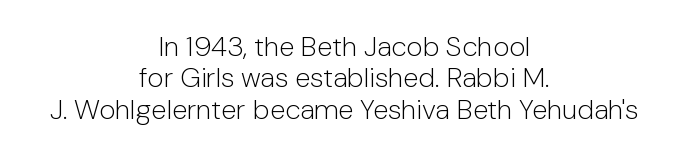
The image shows 28 px light sans-serif type, upright; set centered, tight line spacing (1.12x), normal letter spacing, not underlined; low stroke contrast and a medium x-height.
